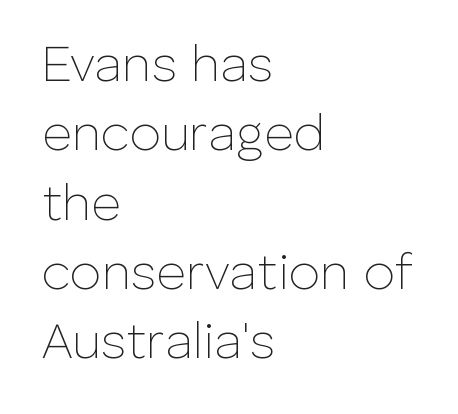
{"serif": "no", "italic": "no", "bold": "no", "weight": "thin", "width": "normal", "stroke_contrast": "low", "x_height": "medium", "monospaced": "no", "underline": "no", "align": "left", "line_spacing": "normal", "line_spacing_ratio": 1.36, "letter_spacing": "normal", "letter_spacing_em": 0.0, "glyph_px": 51}
